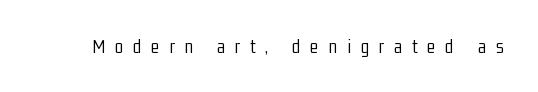
The image shows 20 px text type, upright; set unusually wide letter spacing (+0.49 em), not underlined.
